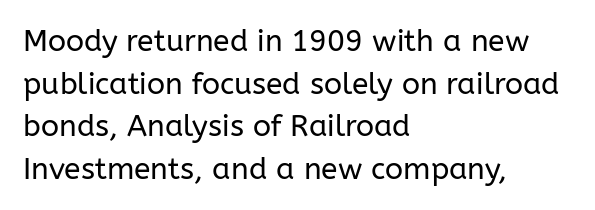
{"serif": "no", "italic": "no", "bold": "no", "weight": "regular", "width": "normal", "stroke_contrast": "low", "x_height": "medium", "monospaced": "no", "underline": "no", "align": "left", "line_spacing": "normal", "line_spacing_ratio": 1.42, "letter_spacing": "normal", "letter_spacing_em": 0.0, "glyph_px": 30}
